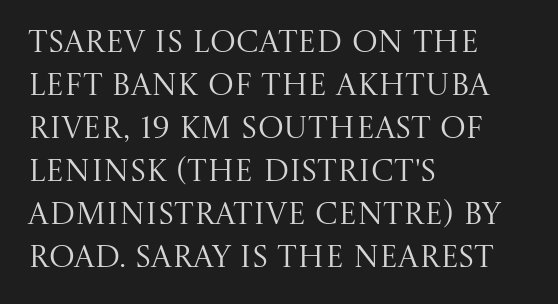
The image shows 31 px regular-weight serif type, upright; set left-aligned, normal line spacing (1.39x), normal letter spacing, not underlined; medium stroke contrast and a large x-height.
